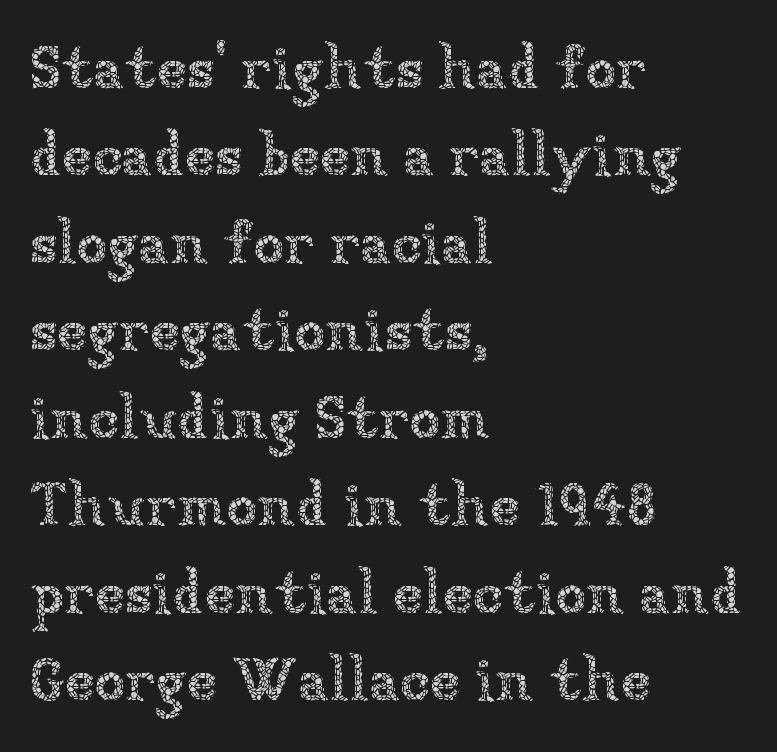
These lines are rendered in a variable-pitch font. You could call the tracking neutral — neither tight nor loose. The zone under the glyphs is completely vacant. Every stem runs plumb, perpendicular to the baseline. Normally led — the rows are evenly, conventionally spaced.
